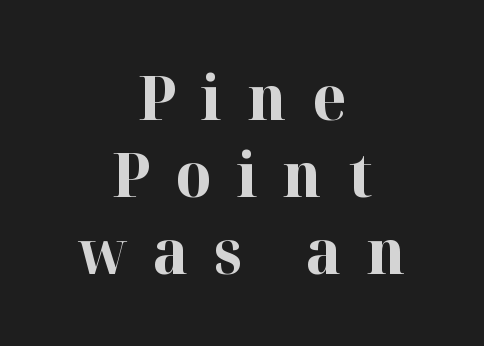
The image shows 61 px bold serif type, upright; set centered, normal line spacing (1.26x), unusually wide letter spacing (+0.42 em), not underlined; high stroke contrast and a medium x-height.
